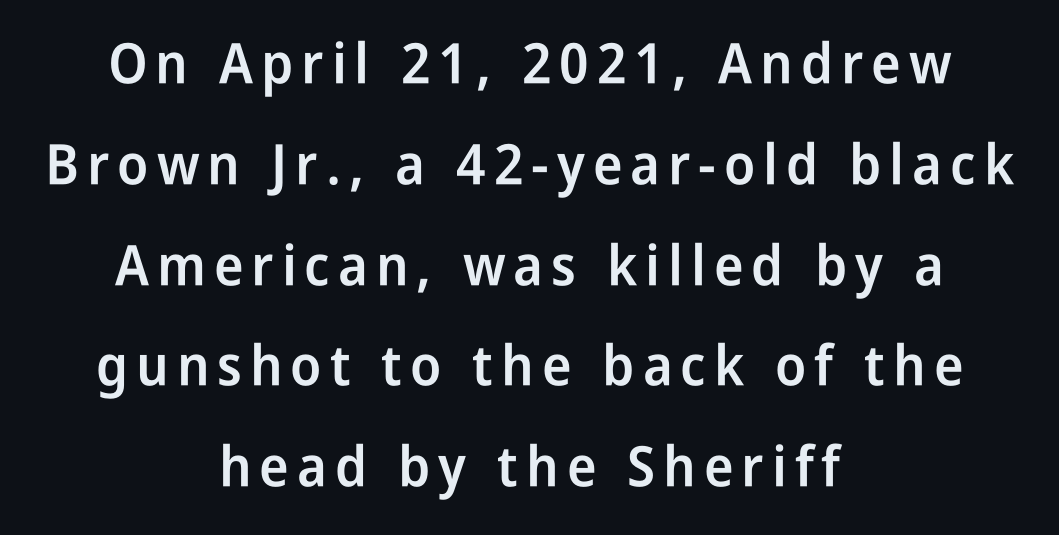
{"serif": "no", "italic": "no", "bold": "semi", "weight": "semibold", "width": "condensed", "stroke_contrast": "low", "x_height": "medium", "monospaced": "no", "underline": "no", "align": "center", "line_spacing_ratio": 1.8, "glyph_px": 56}
